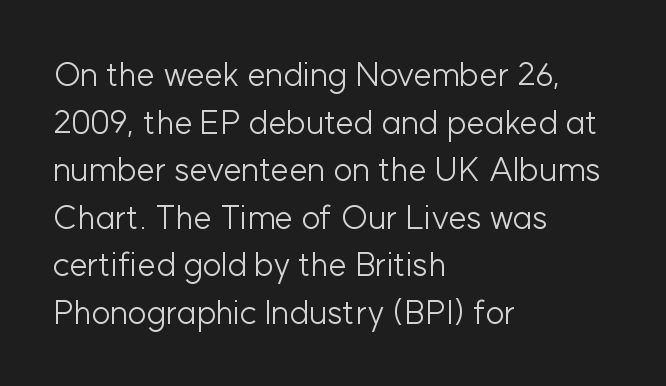
The image shows 33 px light sans-serif type, upright; set left-aligned, normal line spacing (1.44x), normal letter spacing, not underlined; low stroke contrast and a medium x-height.
